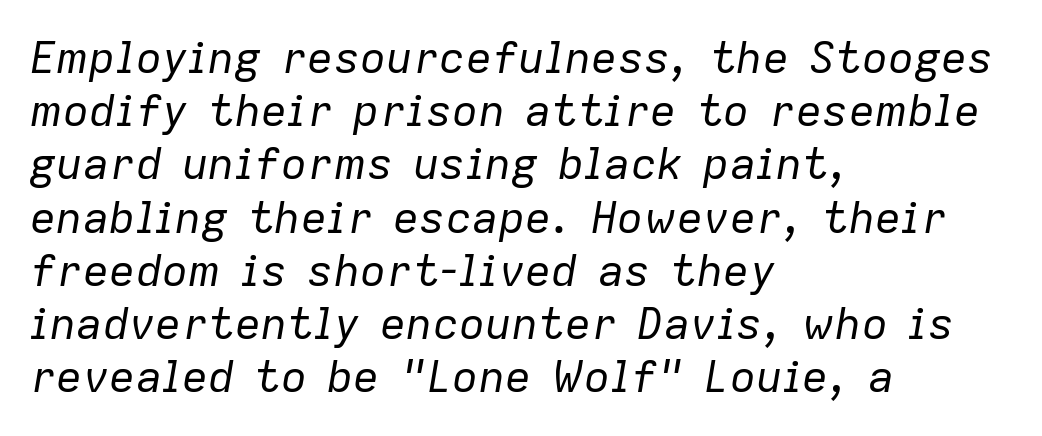
Short note: letters normally spaced. Underline: absent. Stems and bowls with no extra thickness — not bold. The lines in this sample share a left origin and differ only in where they stop. Characters are canted at an angle relative to the baseline's perpendicular. Each letter keeps its own natural width here, so spacing adapts to shape.
